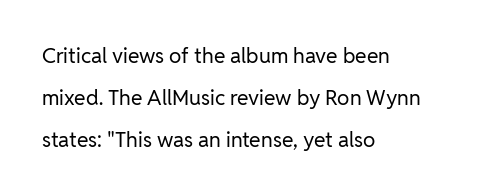
Q: Is the text bold? A: No.
Q: Is the text italic (slanted)? A: No, it is upright.
Q: Is the text underlined? A: No.
Q: How is the paragraph aligned? A: Left-aligned.
Q: Is the spacing between letters normal or unusually wide? A: Normal.
Q: Is the spacing between lines tight, normal or loose? A: Loose.
